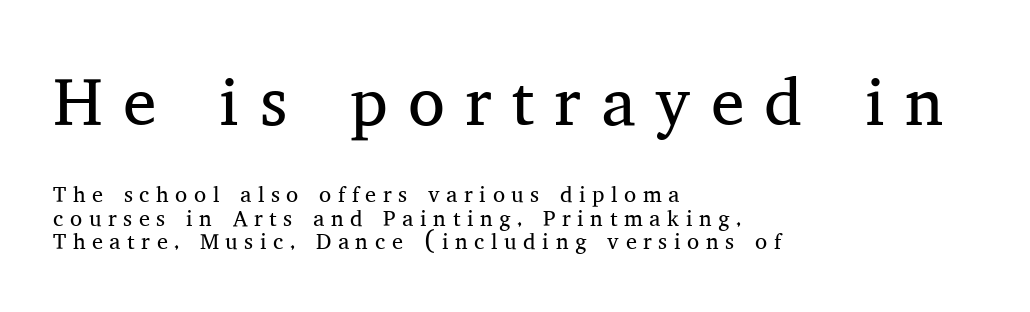
Q: Is the text bold? A: No.
Q: Is the text italic (slanted)? A: No, it is upright.
Q: Is the typeface a serif or a sans-serif typeface? A: Serif.
Q: Is the text underlined? A: No.
Q: How is the paragraph aligned? A: Left-aligned.
Q: Is the spacing between letters normal or unusually wide? A: Unusually wide.
Q: Is the spacing between lines tight, normal or loose? A: Tight.
Q: Which block of text is set in a larger size, the first (top) or the second (bottom)? A: The first (top) one.
Q: Width (condensed, normal, or wide)? A: Normal.
Q: Stroke contrast? A: Medium.
Q: x-height? A: Medium.
Q: Monospaced? A: No.
